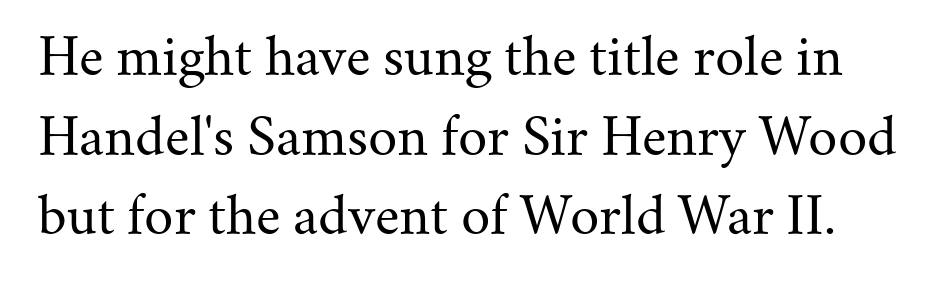
Posture: straight, roman, zero tilt. Leading matches the norm, producing a regular column. Does extra space separate the letters? No, they use regular spacing. The font sits on the lighter half of the weight spectrum, regular included. The letters carry serifs — small finishing strokes at the ends of their stems.
